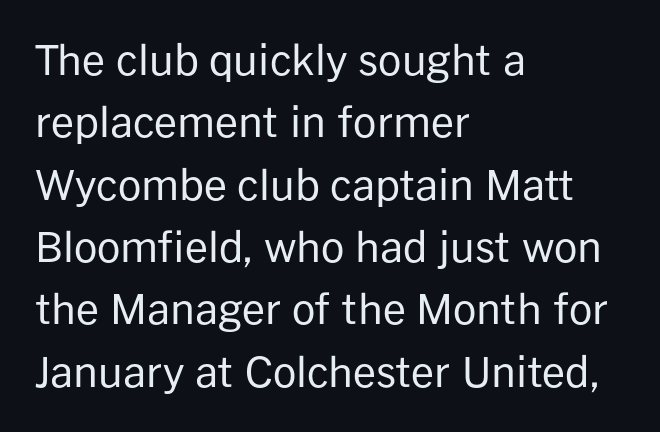
Every row of glyphs begins at an identical x-position on the left. Proportional: the letters do not fall into vertical columns. Has an underline been added? It has not. Compared with typical body copy, the letter spacing here is the same. The font sits on the lighter half of the weight spectrum, regular included. Nope, not italic — everything's standing straight.
